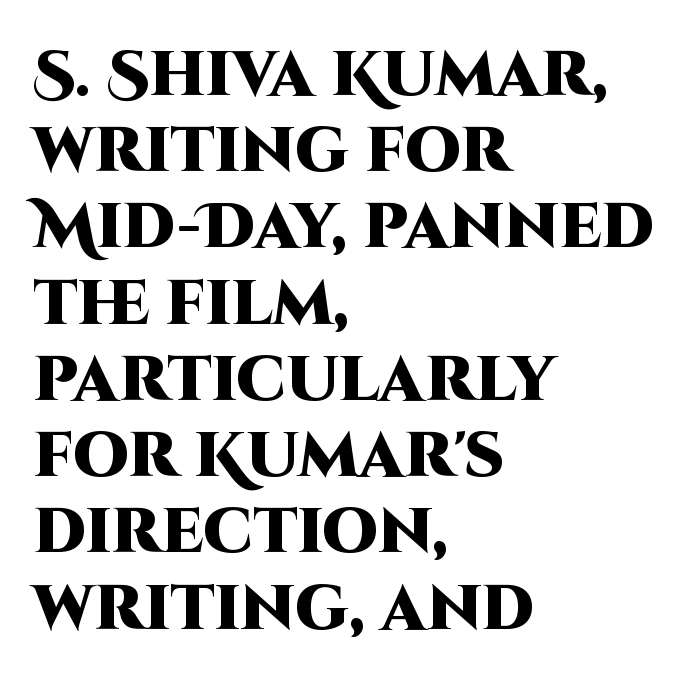
{"serif": "no", "italic": "no", "bold": "yes", "weight": "heavy", "width": "normal", "stroke_contrast": "high", "x_height": "large", "monospaced": "no", "underline": "no", "align": "left", "line_spacing_ratio": 1.21, "letter_spacing": "normal", "letter_spacing_em": 0.0, "glyph_px": 63}
